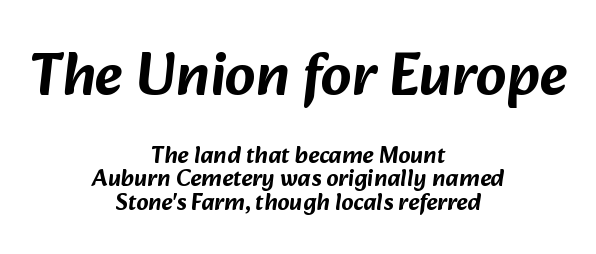
The image shows 60 px sans-serif type; set centered, tight line spacing (0.98x), normal letter spacing, not underlined; the first (top) block is 2.5x larger; low stroke contrast and a medium x-height.
